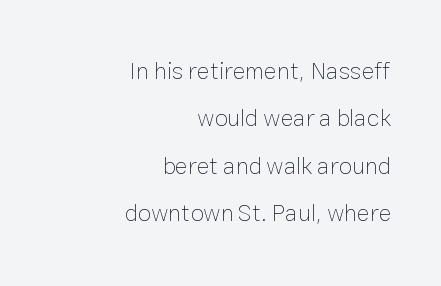
These lines stack with their right ends in a neat column. The baseline area is clear. A light-to-regular cut is what we see here. The designer dialed line spacing up above the default.
